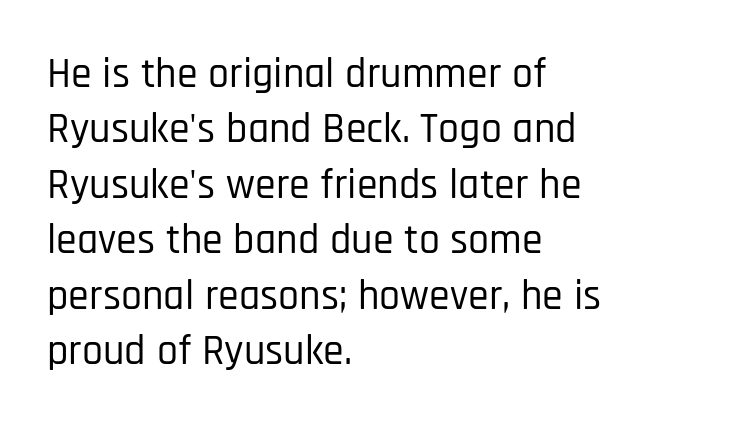
You could not count columns in this text — the font is proportionally spaced. The lines are quadded left. Nope, no serifs anywhere on these letters. Interline gaps are of average width in this sample.
